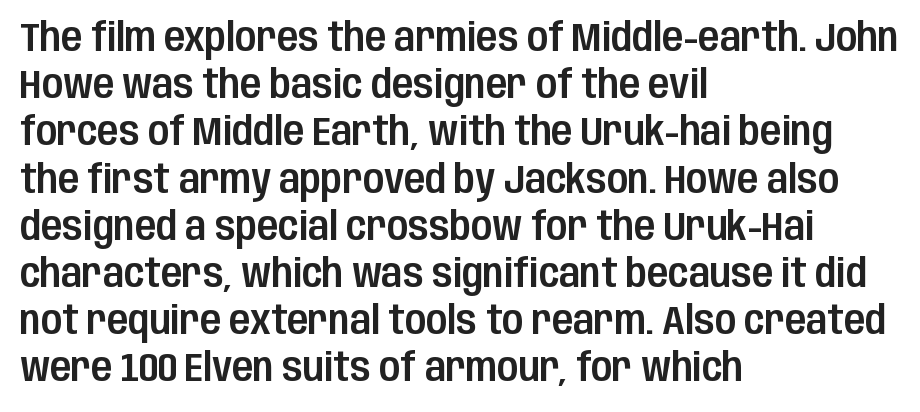
Q: Is the text italic (slanted)? A: No, it is upright.
Q: Is the typeface a serif or a sans-serif typeface? A: Sans-serif.
Q: Is the text underlined? A: No.
Q: How is the paragraph aligned? A: Left-aligned.
Q: Is the spacing between letters normal or unusually wide? A: Normal.
Q: Width (condensed, normal, or wide)? A: Condensed.
Q: Stroke contrast? A: Low.
Q: x-height? A: Large.
Q: Monospaced? A: No.
